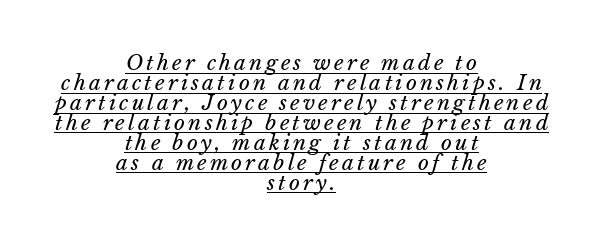
{"bold": "no", "underline": "yes", "align": "center", "line_spacing": "tight", "line_spacing_ratio": 0.95, "glyph_px": 21}
